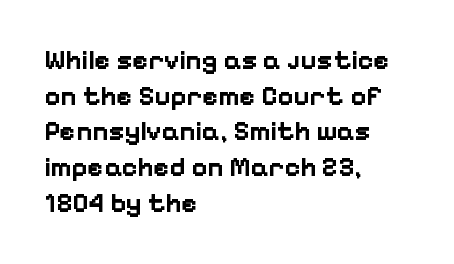
A typesetter would call this leading conventional body-copy spacing. Standard letterfit; no display-style spreading of the glyphs. The axis of the letterforms is exactly vertical. Typeset ragged right — the left edge is the straight one. Clear beneath every line of the passage. Each glyph is drawn with heavy, bold strokes.
